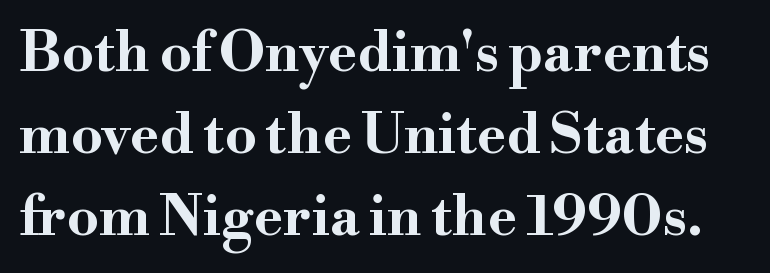
Think of a printed novel: that variable character pitch is what you see here. Descenders hang freely into open space. Whoever set this chose a conventional vertical rhythm. Characters remain perfectly vertical along every line. On the weight axis this lands at bold, roughly 700.
